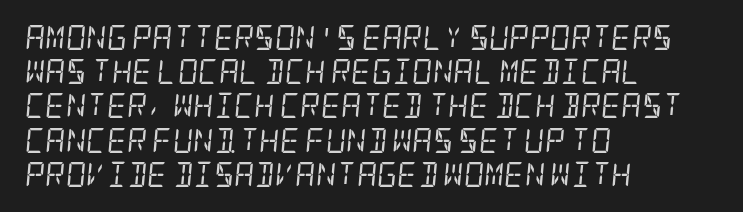
{"italic": "yes", "lean": "right", "slant_degrees": 5, "bold": "no", "underline": "no", "align": "left", "line_spacing": "normal", "line_spacing_ratio": 1.37, "letter_spacing": "normal", "letter_spacing_em": 0.0, "glyph_px": 25}
